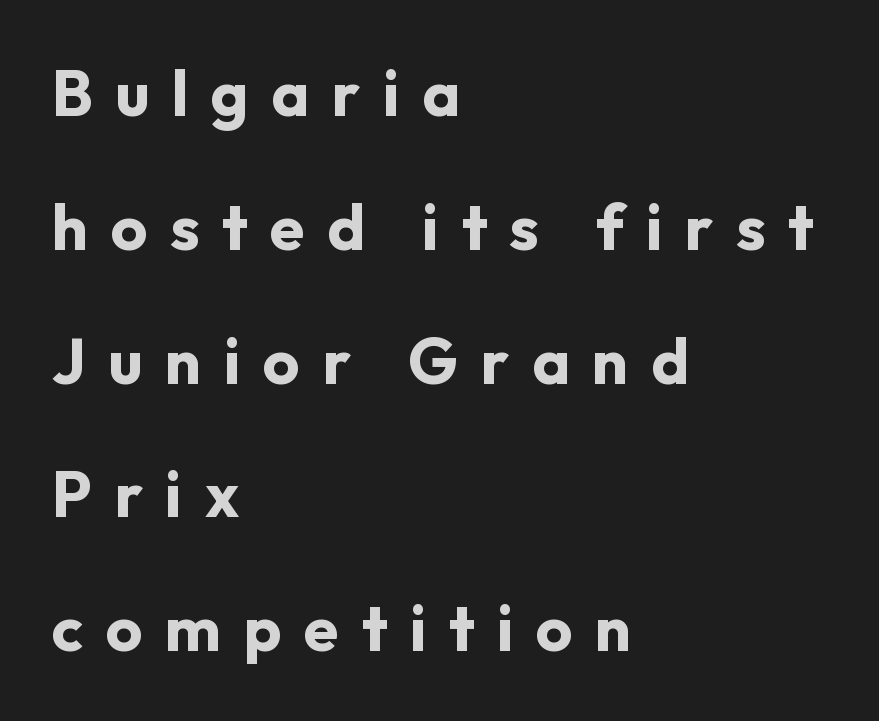
{"serif": "no", "italic": "no", "bold": "yes", "weight": "bold", "width": "normal", "stroke_contrast": "low", "x_height": "medium", "monospaced": "no", "underline": "no", "align": "left", "line_spacing": "loose", "line_spacing_ratio": 2.09, "letter_spacing": "wide", "letter_spacing_em": 0.35, "glyph_px": 64}
